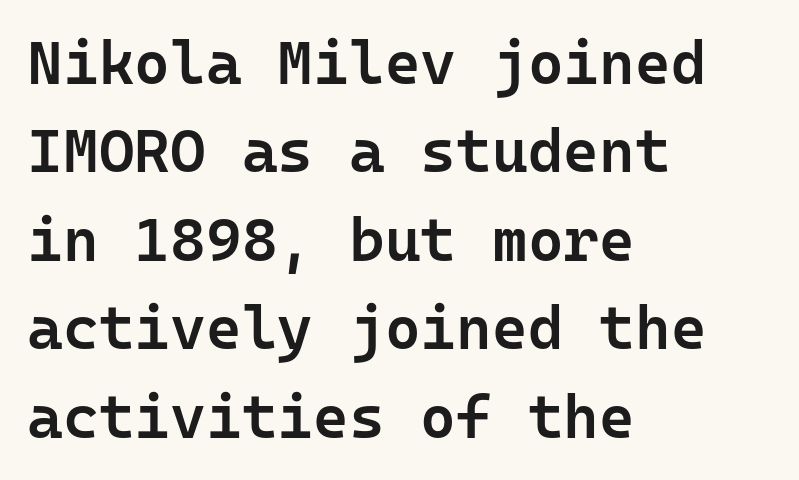
The rendering shows plain stroke endings on the letterforms — a sans-serif design. No extra tracking has been applied to these lines. Students, this is semibold: more ink than regular, less than bold. The designer left line spacing at the default.
